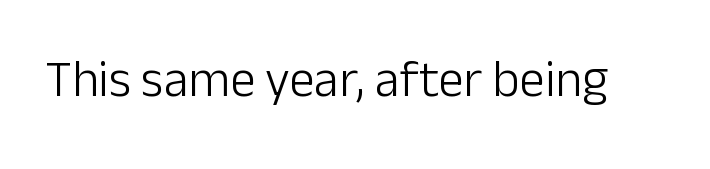
{"serif": "no", "italic": "no", "bold": "no", "weight": "light", "width": "normal", "stroke_contrast": "low", "x_height": "medium", "monospaced": "no", "underline": "no", "letter_spacing": "normal", "letter_spacing_em": 0.0, "glyph_px": 51}
